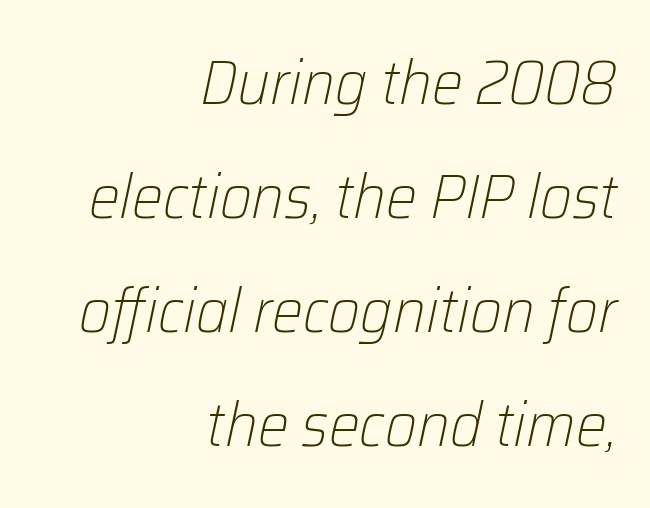
Tracking here is standard; glyphs follow each other at the usual distance. Emphasis-style slanted type is in use. Stroke thickness stays within the range of a standard reading face or lighter. Right-aligned paragraph, ragged on the left.
